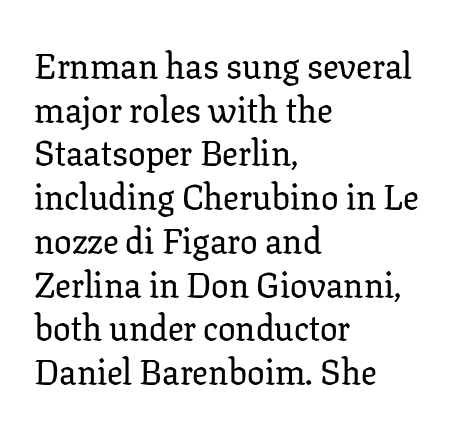
{"serif": "yes", "italic": "no", "width": "normal", "stroke_contrast": "low", "x_height": "medium", "monospaced": "no", "underline": "no", "align": "left", "line_spacing": "normal", "line_spacing_ratio": 1.25, "letter_spacing": "normal", "letter_spacing_em": 0.0, "glyph_px": 35}
